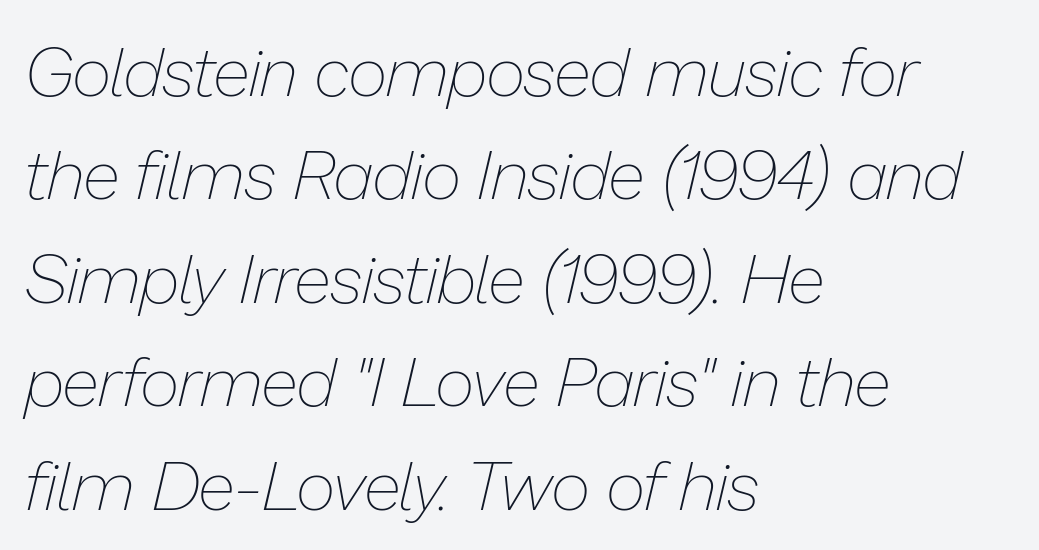
Varying glyph widths throughout — classic text-font behaviour. Line spacing here is normal. The specimen omits any rule beneath the text block's lines. All the whitespace from short lines collects on the right. Is the letter spacing exaggerated? No — it looks like the ordinary default.
